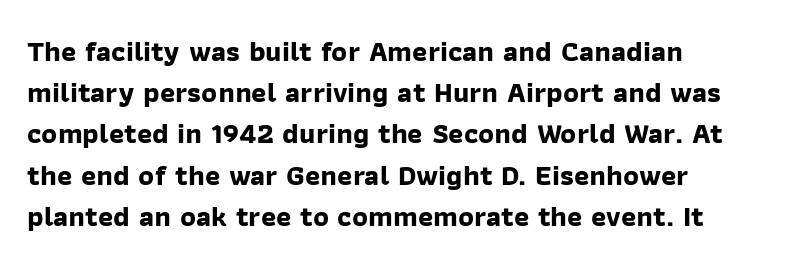
{"serif": "no", "bold": "yes", "weight": "bold", "width": "normal", "stroke_contrast": "low", "x_height": "medium", "monospaced": "no", "underline": "no", "align": "left", "line_spacing": "normal", "line_spacing_ratio": 1.42, "letter_spacing": "normal", "letter_spacing_em": 0.0, "glyph_px": 29}
